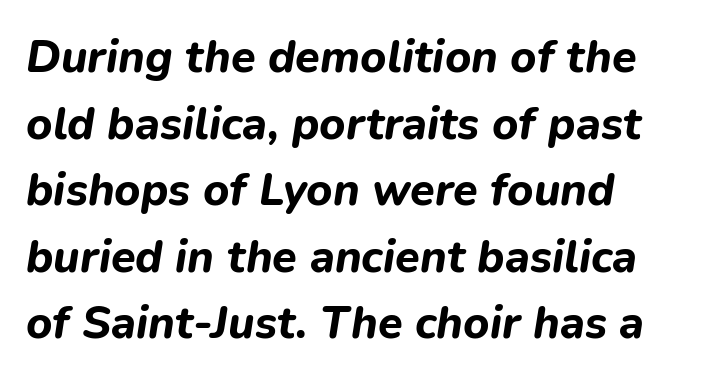
{"italic": "yes", "lean": "right", "slant_degrees": 9, "bold": "yes", "weight": "bold", "width": "normal", "stroke_contrast": "low", "x_height": "medium", "monospaced": "no", "underline": "no", "align": "left", "line_spacing": "normal", "line_spacing_ratio": 1.48, "letter_spacing": "normal", "letter_spacing_em": 0.0, "glyph_px": 45}
